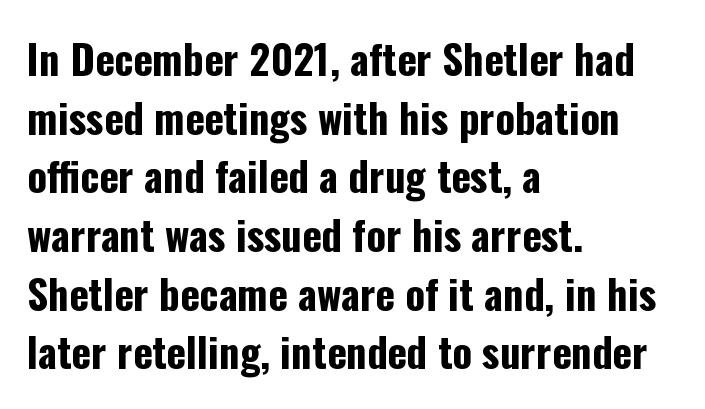
The image shows 41 px bold, condensed sans-serif type, upright; set left-aligned, normal line spacing (1.43x), normal letter spacing, not underlined; low stroke contrast and a medium x-height.
